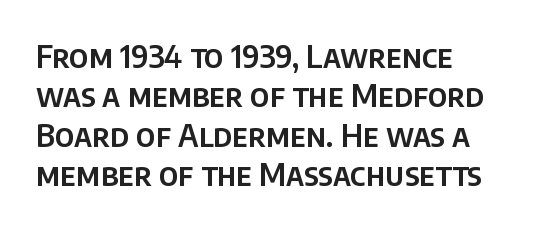
The image shows 31 px sans-serif type, upright; set left-aligned, normal line spacing (1.27x), normal letter spacing, not underlined; low stroke contrast and a large x-height.
